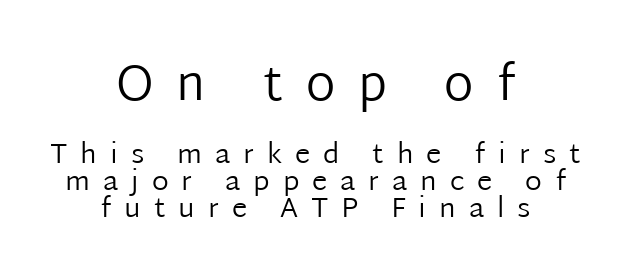
The image shows 49 px regular-weight sans-serif type, upright; set centered, tight line spacing (0.97x), unusually wide letter spacing (+0.46 em), not underlined; the first (top) block is 1.75x larger; low stroke contrast and a medium x-height.
